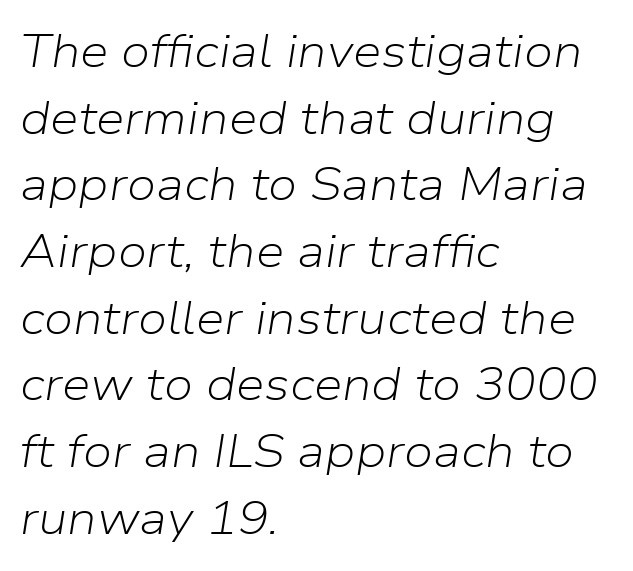
The image shows 46 px light type, italic (leaning right); set left-aligned, normal line spacing (1.45x), normal letter spacing, not underlined; low stroke contrast and a medium x-height.
